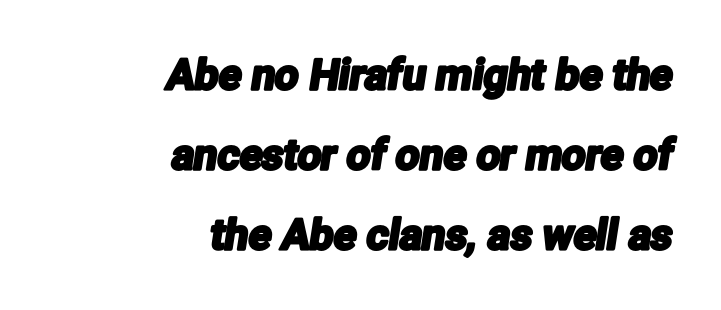
The image shows 42 px condensed sans-serif type; set right-aligned, loose line spacing (1.9x), normal letter spacing, not underlined; low stroke contrast and a medium x-height.
